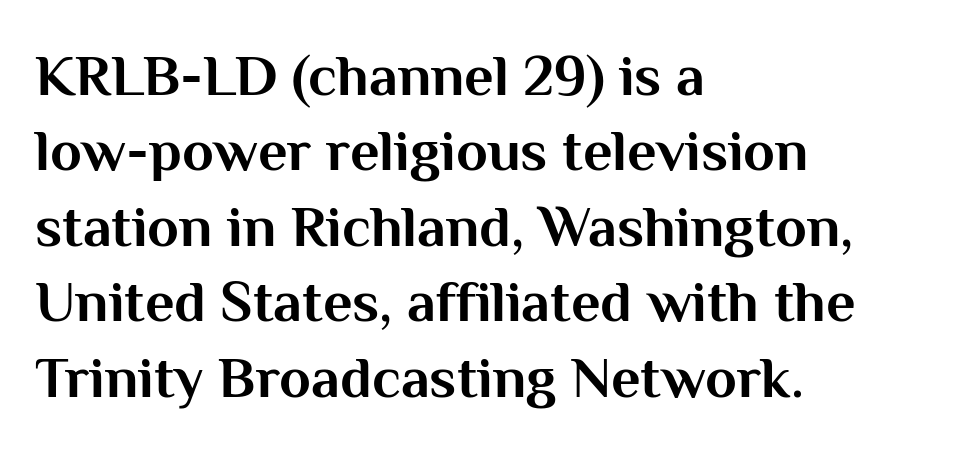
A dark, heavy texture on the line: the type is bold. The font's upright variant was chosen for this text. The passage shown stacks its lines at a standard gap. Horizontal alignment here is leftward, the default for most running prose. This sample uses a sans-serif face. Each letter keeps its own natural width here, so spacing adapts to shape.
